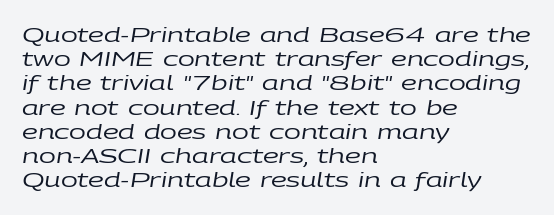
The image shows 20 px text type, italic (leaning right); set left-aligned, line spacing 1.21x, normal letter spacing, not underlined.
